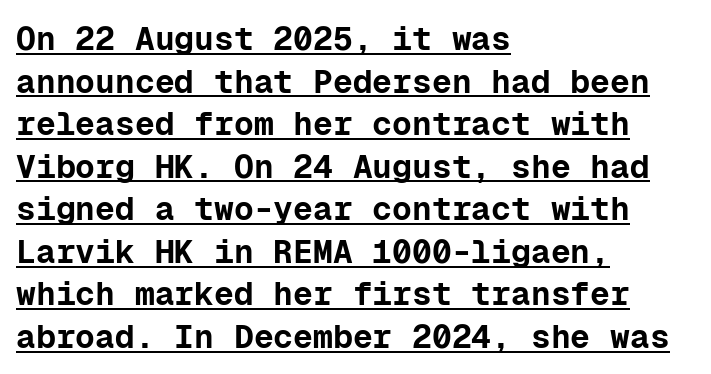
Q: Is the text bold? A: Yes.
Q: Is the text italic (slanted)? A: No, it is upright.
Q: Is the typeface a serif or a sans-serif typeface? A: Sans-serif.
Q: Is the text underlined? A: Yes.
Q: How is the paragraph aligned? A: Left-aligned.
Q: Is the spacing between letters normal or unusually wide? A: Normal.
Q: Is the spacing between lines tight, normal or loose? A: Normal.
Q: Width (condensed, normal, or wide)? A: Normal.
Q: Stroke contrast? A: Low.
Q: x-height? A: Medium.
Q: Monospaced? A: Yes.
